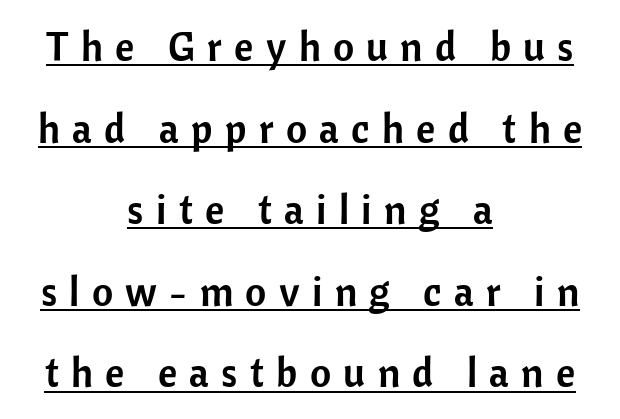
The image shows 41 px sans-serif type, upright; set centered, loose line spacing (1.99x), unusually wide letter spacing (+0.3 em), underlined; low stroke contrast and a medium x-height.
